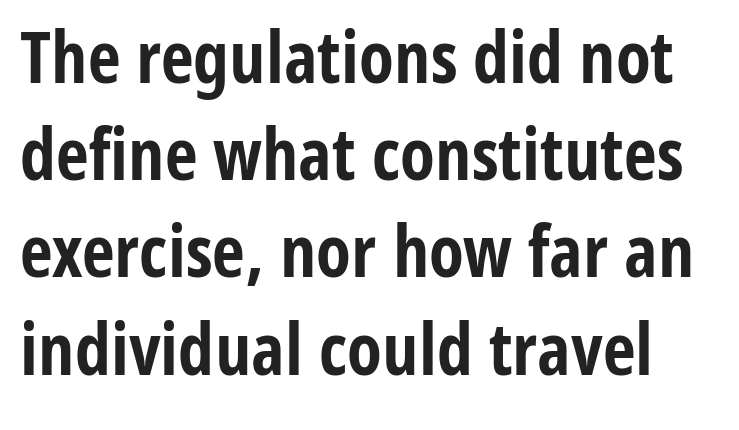
The image shows 72 px bold, condensed sans-serif type, upright; set normal line spacing (1.35x), normal letter spacing, not underlined; low stroke contrast and a medium x-height.
